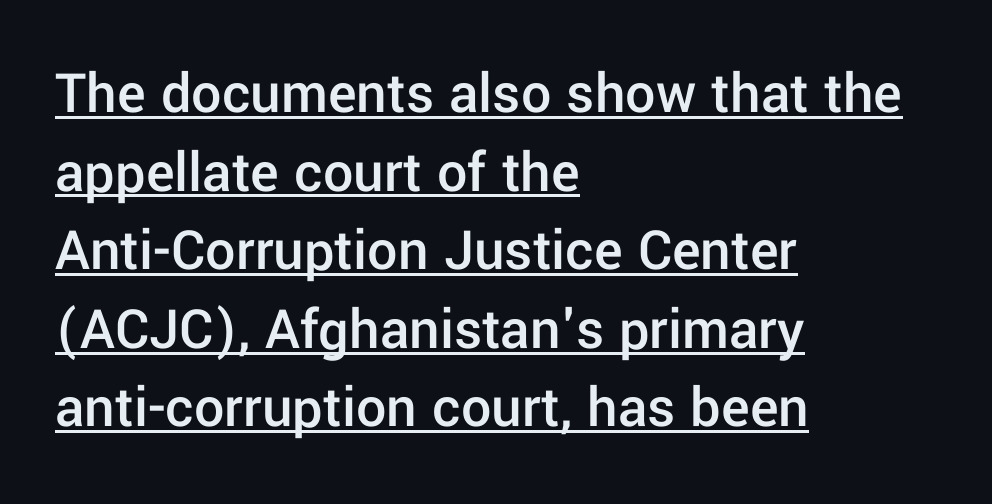
Q: Is the text bold? A: Semi-bold.
Q: Is the text italic (slanted)? A: No, it is upright.
Q: Is the typeface a serif or a sans-serif typeface? A: Sans-serif.
Q: Is the text underlined? A: Yes.
Q: How is the paragraph aligned? A: Left-aligned.
Q: Is the spacing between letters normal or unusually wide? A: Normal.
Q: Is the spacing between lines tight, normal or loose? A: Normal.
Q: Width (condensed, normal, or wide)? A: Normal.
Q: Stroke contrast? A: Low.
Q: x-height? A: Medium.
Q: Monospaced? A: No.
